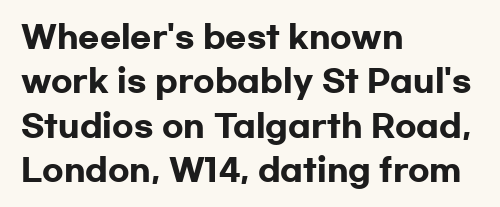
{"serif": "no", "italic": "no", "bold": "yes", "weight": "heavy", "width": "wide", "stroke_contrast": "low", "x_height": "medium", "monospaced": "no", "underline": "no", "align": "left", "line_spacing": "normal", "line_spacing_ratio": 1.43, "letter_spacing": "normal", "letter_spacing_em": 0.0, "glyph_px": 31}
